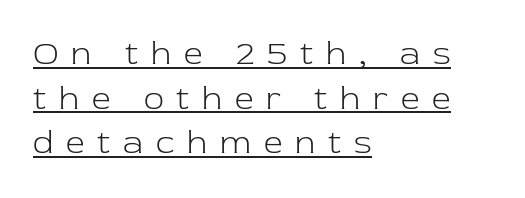
These lines sit exactly where default settings would place them. Think standard paragraph weight, or any step lighter than that. Honestly, the underline is the first thing you notice here. Line beginnings align vertically; line endings do not.
